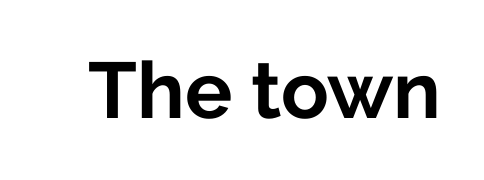
The image shows 79 px bold sans-serif type, upright; set normal letter spacing, not underlined; low stroke contrast and a medium x-height.
